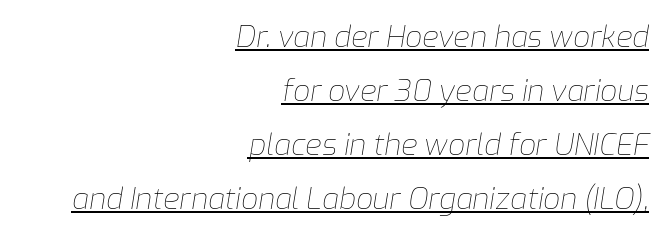
Stroke thickness stays within the range of a standard reading face or lighter. Proportional: the letters do not fall into vertical columns. The setting favours the right margin, as signatures and pull-quotes sometimes do. These lines were composed using italics.
